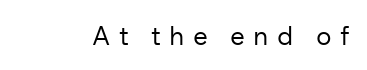
Lines of text with bare space underneath. Vertical stems look standard width or narrower in stroke. This sample uses expanded letter spacing, leaving extra air between glyphs. Quick note: not italic, upright.
